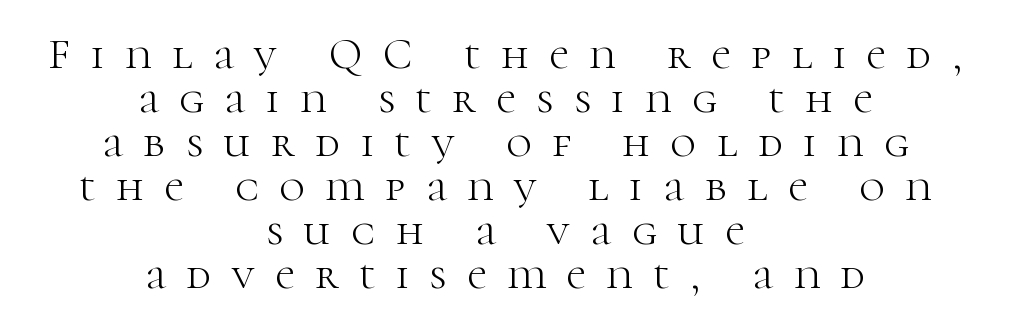
Is this a fixed-width face? No — the glyphs have proportional, varying widths. The letters look calm and open, with moderate or lighter stems. You can tell it's not italic because the verticals are truly vertical. Small tapered or slab feet sit at the stroke ends, so this counts as serif. Anything drawn beneath the words? Only blank space. A student would call this center alignment; a typographer would say set centered.
